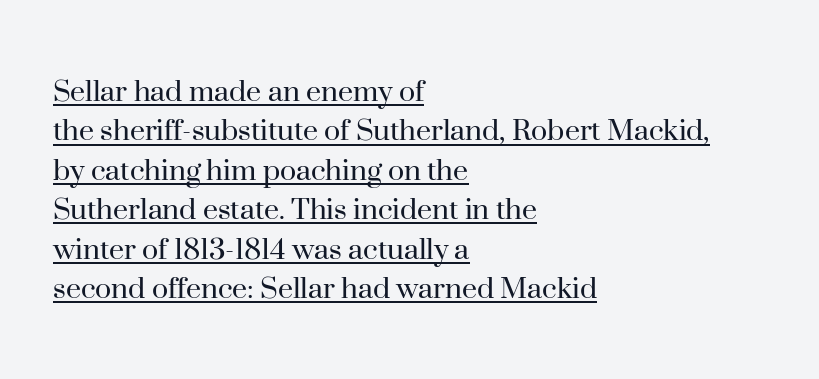
This rendering employs a face with finishing strokes, i.e., a serif. Spacing verdict: proportional, widths tailored to each character. Each word holds together tightly as a unit, with standard inter-letter gaps. The rendering anchors every line to the left-hand side.
